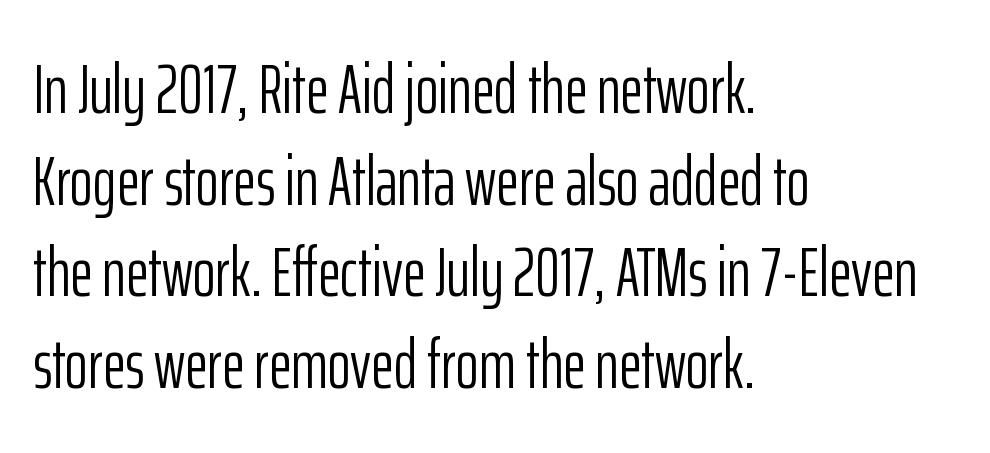
Serifs: no, the terminals of the letterforms are clean. The gap between lines stays unmarked. Every character sits straight up, as roman type does. Leading matches the norm, producing a regular column. Tracking here is standard; glyphs follow each other at the usual distance.
